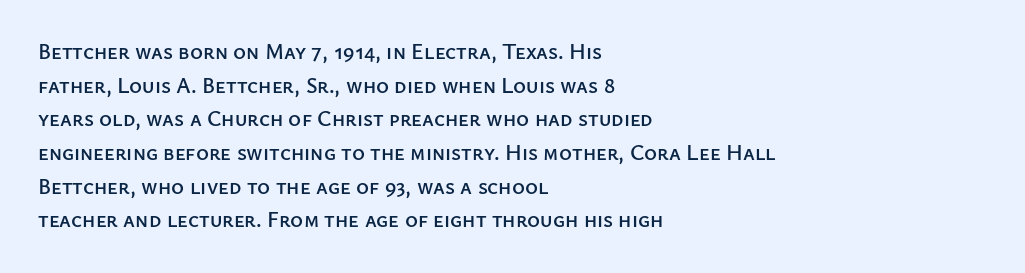
The image shows 22 px text type, upright; set left-aligned, normal line spacing (1.53x), normal letter spacing, not underlined.
